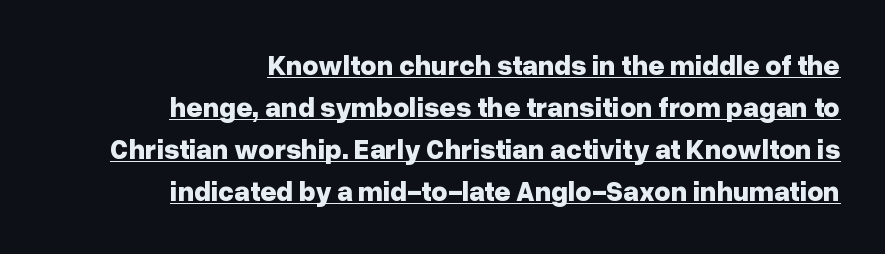
Q: Is the text bold? A: Yes.
Q: Is the text italic (slanted)? A: No, it is upright.
Q: Is the typeface a serif or a sans-serif typeface? A: Sans-serif.
Q: Is the text underlined? A: Yes.
Q: How is the paragraph aligned? A: Right-aligned.
Q: Is the spacing between letters normal or unusually wide? A: Normal.
Q: Is the spacing between lines tight, normal or loose? A: Normal.
Q: Width (condensed, normal, or wide)? A: Normal.
Q: Stroke contrast? A: Low.
Q: x-height? A: Medium.
Q: Monospaced? A: No.
